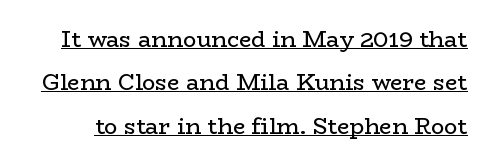
{"italic": "no", "bold": "no", "underline": "yes", "line_spacing": "loose", "line_spacing_ratio": 1.97, "letter_spacing": "normal", "letter_spacing_em": 0.0, "glyph_px": 22}
